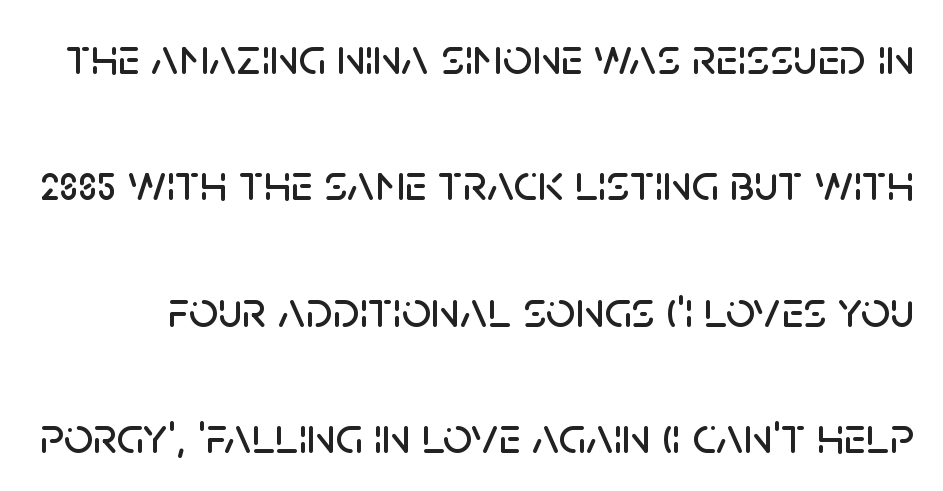
The image shows 52 px sans-serif type, upright; set loose line spacing (2.43x), normal letter spacing, not underlined; low stroke contrast and a large x-height.
